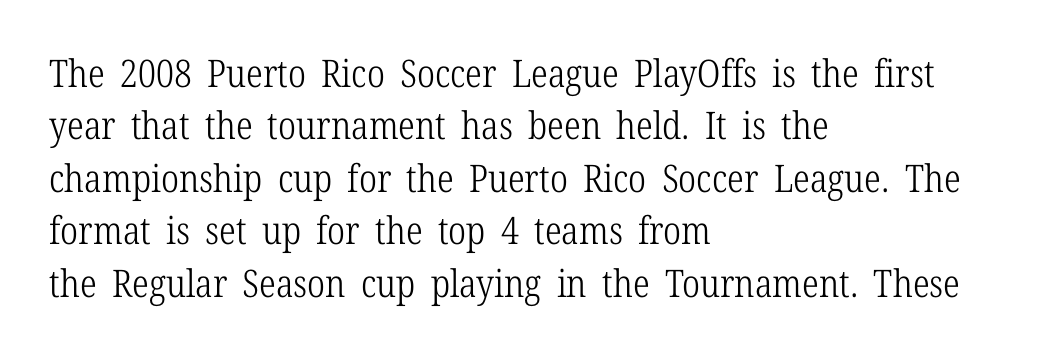
{"serif": "yes", "italic": "no", "bold": "no", "weight": "light", "width": "condensed", "stroke_contrast": "low", "x_height": "medium", "monospaced": "no", "underline": "no", "align": "left", "line_spacing": "normal", "line_spacing_ratio": 1.38, "letter_spacing": "normal", "letter_spacing_em": 0.0, "glyph_px": 38}
